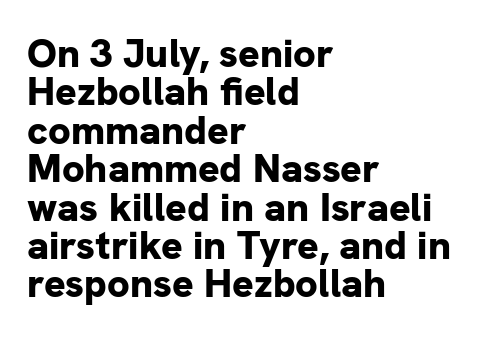
{"serif": "no", "italic": "no", "bold": "yes", "weight": "bold", "width": "normal", "stroke_contrast": "low", "x_height": "medium", "monospaced": "no", "underline": "no", "align": "left", "line_spacing": "tight", "line_spacing_ratio": 0.96, "letter_spacing": "normal", "letter_spacing_em": 0.0, "glyph_px": 40}
